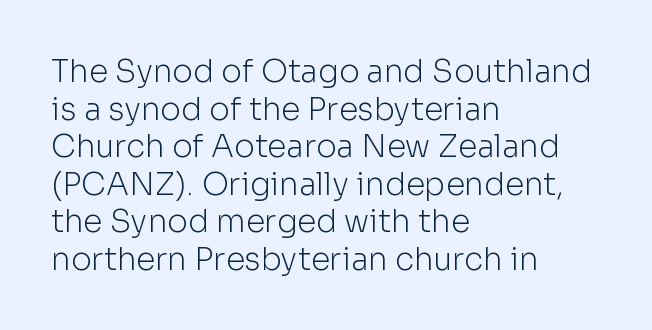
{"serif": "no", "italic": "no", "bold": "no", "weight": "light", "width": "normal", "stroke_contrast": "low", "x_height": "medium", "monospaced": "no", "underline": "no", "align": "left", "line_spacing_ratio": 1.21, "letter_spacing": "normal", "letter_spacing_em": 0.0, "glyph_px": 31}
